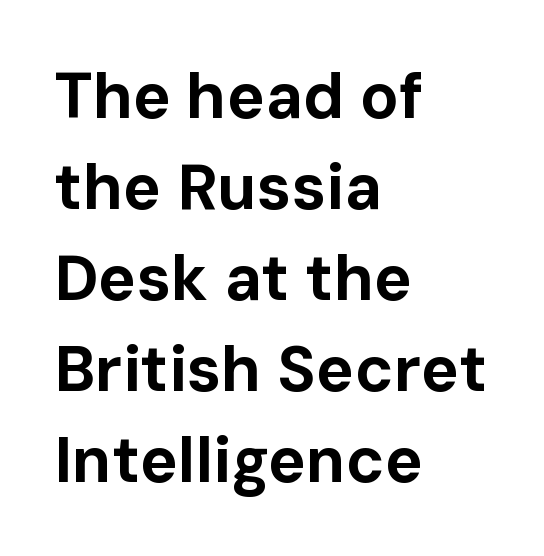
The image shows 64 px bold sans-serif type, upright; set left-aligned, normal line spacing (1.42x), normal letter spacing, not underlined; low stroke contrast and a medium x-height.
